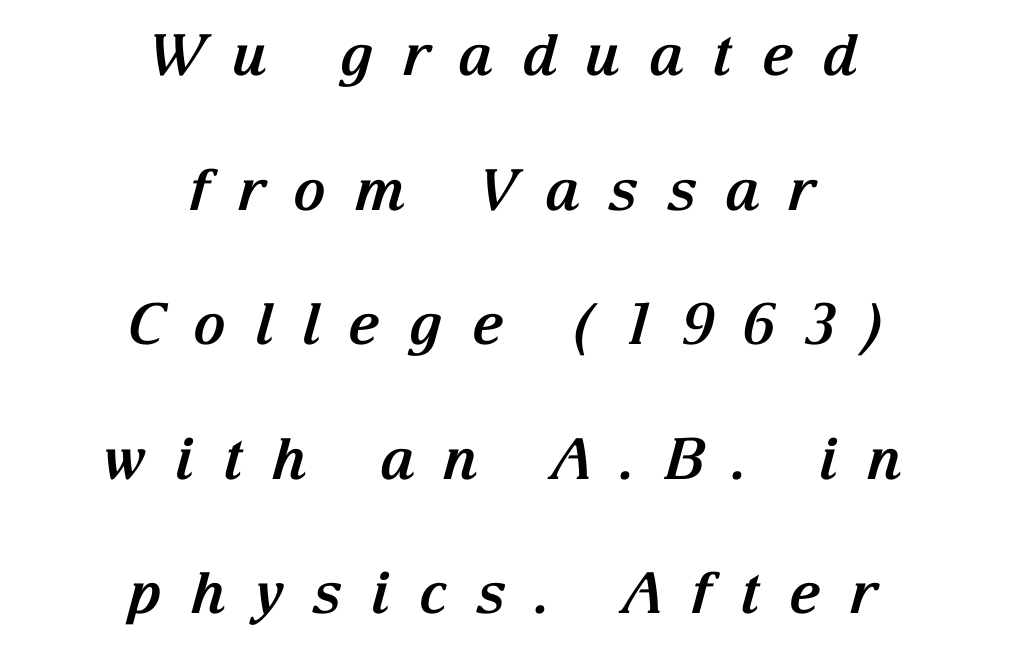
The image shows 57 px bold serif type, italic (leaning right); set centered, loose line spacing (2.36x), unusually wide letter spacing (+0.49 em), not underlined; medium stroke contrast and a medium x-height.
